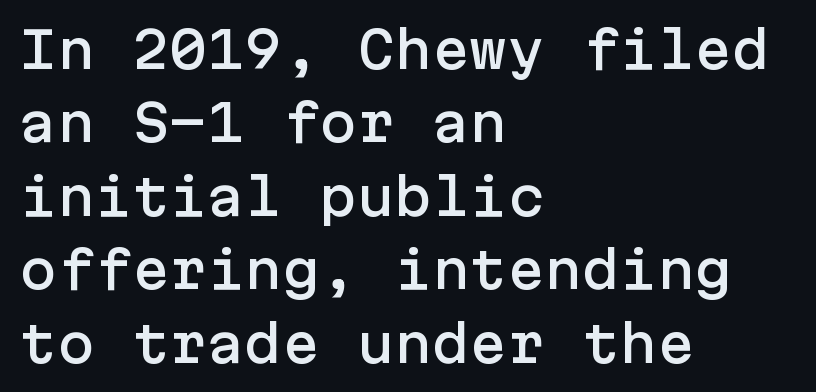
{"serif": "no", "italic": "no", "width": "normal", "stroke_contrast": "low", "x_height": "medium", "underline": "no", "align": "left", "line_spacing": "normal", "line_spacing_ratio": 1.47, "letter_spacing": "normal", "letter_spacing_em": 0.0, "glyph_px": 50}
